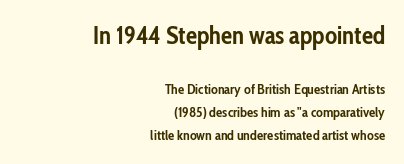
The image shows 25 px bold type, upright; set right-aligned, normal line spacing (1.65x), normal letter spacing, not underlined; the first (top) block is 1.79x larger.
